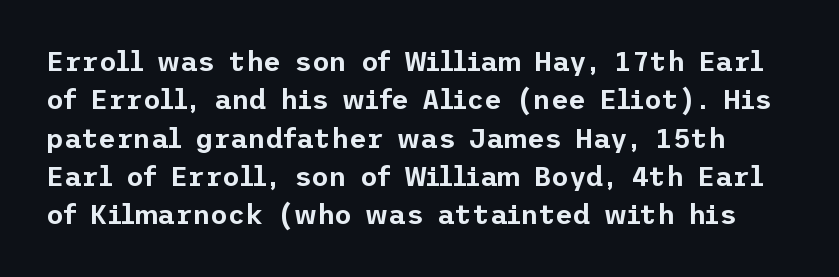
Q: Is the text italic (slanted)? A: No, it is upright.
Q: Is the text underlined? A: No.
Q: Is the spacing between letters normal or unusually wide? A: Normal.
Q: Is the spacing between lines tight, normal or loose? A: Normal.
